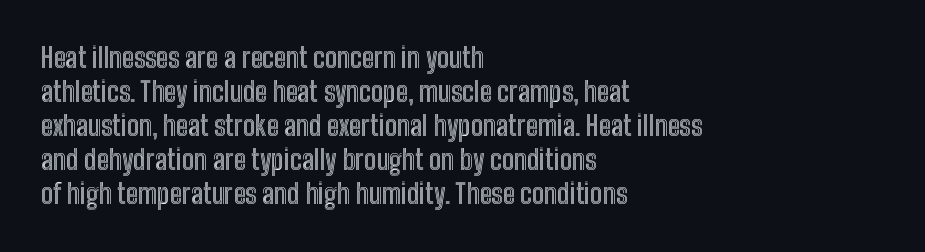
The image shows 27 px text type, upright; set left-aligned, normal line spacing (1.26x), normal letter spacing, not underlined.
